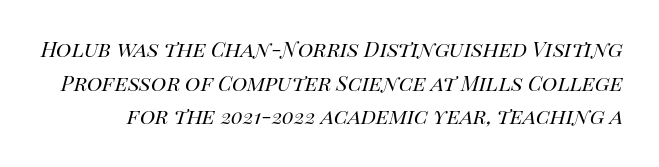
The image shows 26 px text type, italic (leaning right); set normal line spacing (1.29x), normal letter spacing, not underlined.
